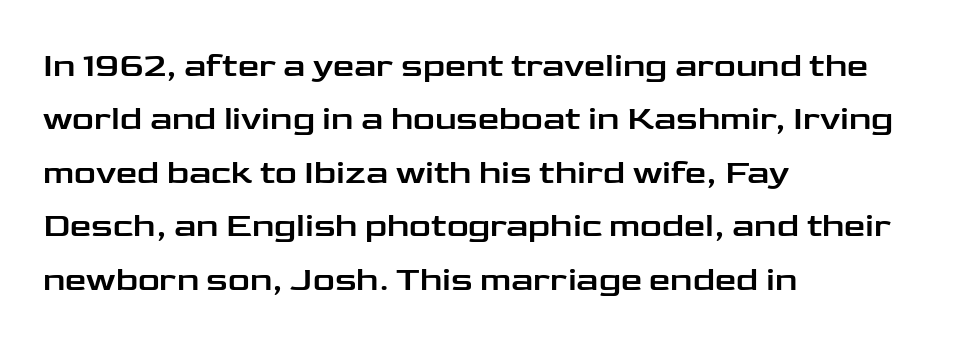
{"serif": "no", "italic": "no", "width": "wide", "stroke_contrast": "low", "x_height": "medium", "monospaced": "no", "underline": "no", "align": "left", "line_spacing": "normal", "line_spacing_ratio": 1.57, "letter_spacing": "normal", "letter_spacing_em": 0.0, "glyph_px": 34}
